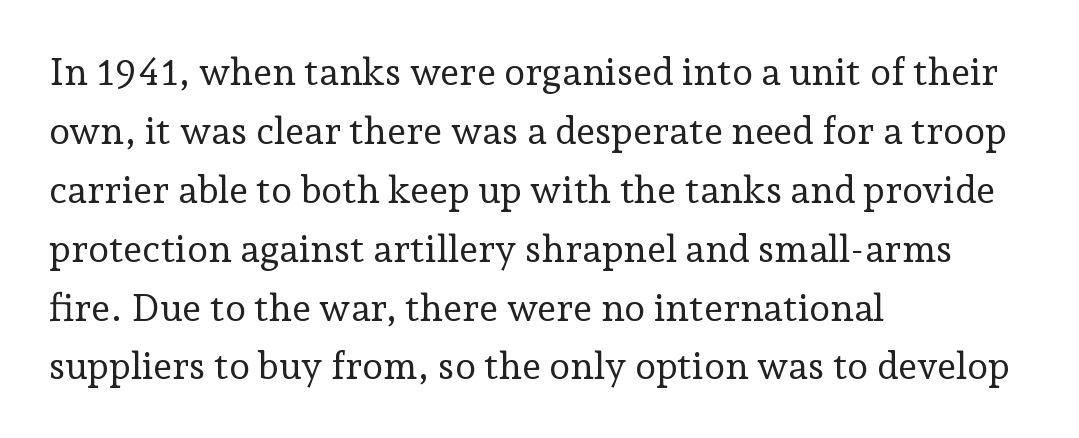
Q: Is the text bold? A: No.
Q: Is the text italic (slanted)? A: No, it is upright.
Q: Is the typeface a serif or a sans-serif typeface? A: Serif.
Q: Is the text underlined? A: No.
Q: How is the paragraph aligned? A: Left-aligned.
Q: Is the spacing between letters normal or unusually wide? A: Normal.
Q: Is the spacing between lines tight, normal or loose? A: Normal.
Q: Width (condensed, normal, or wide)? A: Normal.
Q: Stroke contrast? A: Low.
Q: x-height? A: Medium.
Q: Monospaced? A: No.
